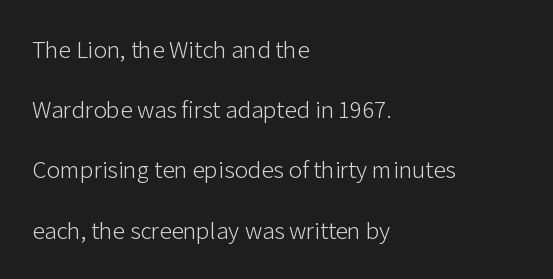
Q: Is the text bold? A: No.
Q: Is the text italic (slanted)? A: No, it is upright.
Q: Is the text underlined? A: No.
Q: How is the paragraph aligned? A: Left-aligned.
Q: Is the spacing between letters normal or unusually wide? A: Normal.
Q: Is the spacing between lines tight, normal or loose? A: Loose.
